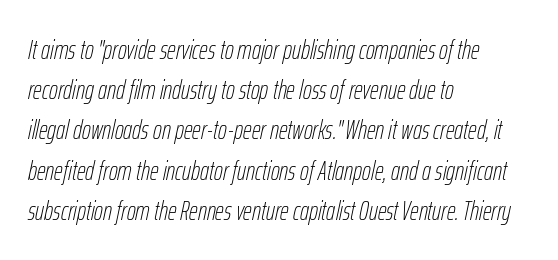
{"italic": "yes", "lean": "right", "slant_degrees": 12, "bold": "no", "underline": "no", "align": "left", "line_spacing": "normal", "line_spacing_ratio": 1.49, "letter_spacing": "normal", "letter_spacing_em": 0.0, "glyph_px": 27}
